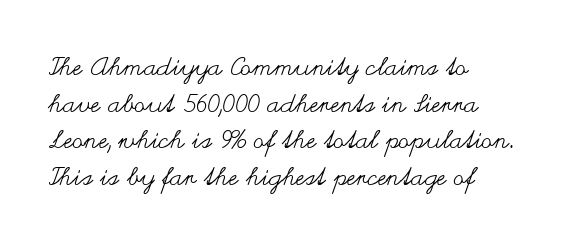
{"bold": "no", "underline": "no", "align": "left", "line_spacing": "normal", "line_spacing_ratio": 1.47, "letter_spacing": "normal", "letter_spacing_em": 0.0, "glyph_px": 25}
